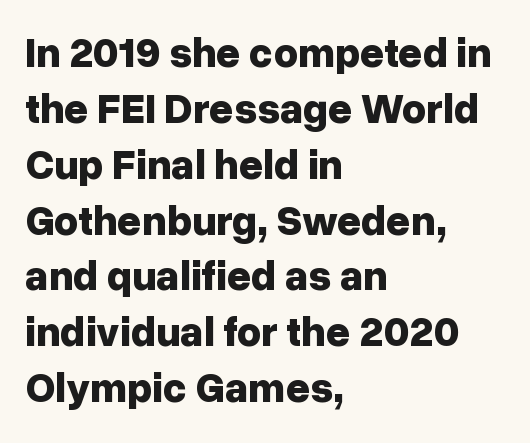
{"serif": "no", "italic": "no", "bold": "yes", "weight": "bold", "width": "normal", "stroke_contrast": "low", "x_height": "medium", "monospaced": "no", "underline": "no", "align": "left", "line_spacing": "normal", "line_spacing_ratio": 1.33, "letter_spacing": "normal", "letter_spacing_em": 0.0, "glyph_px": 42}
